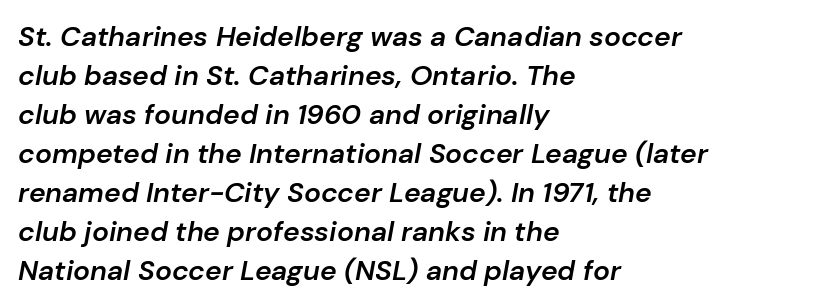
The image shows 28 px semibold type, italic (leaning right); set left-aligned, normal line spacing (1.39x), normal letter spacing, not underlined; low stroke contrast and a medium x-height.
